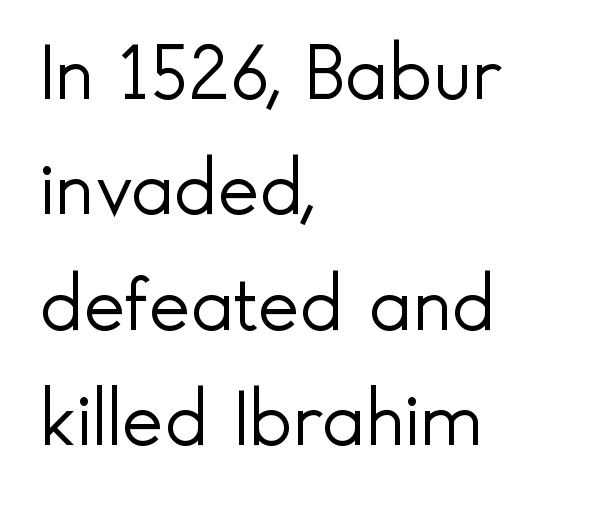
{"serif": "no", "italic": "no", "bold": "no", "weight": "light", "width": "normal", "x_height": "small", "monospaced": "no", "underline": "no", "align": "left", "line_spacing": "normal", "line_spacing_ratio": 1.46, "letter_spacing": "normal", "letter_spacing_em": 0.0, "glyph_px": 79}
